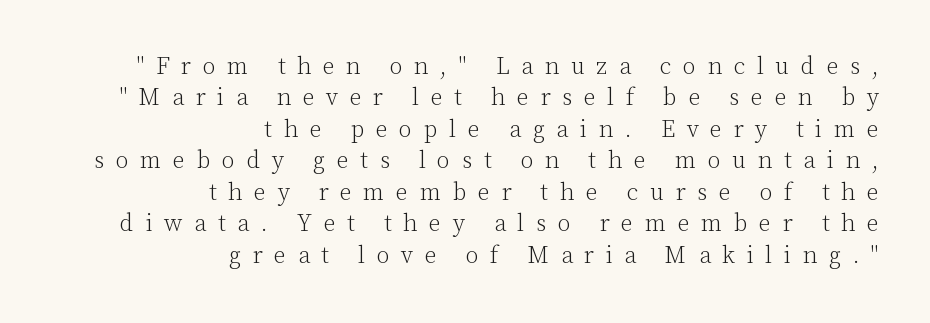
{"italic": "no", "bold": "no", "underline": "no", "align": "right", "line_spacing": "normal", "line_spacing_ratio": 1.31, "letter_spacing": "wide", "letter_spacing_em": 0.48, "glyph_px": 24}
